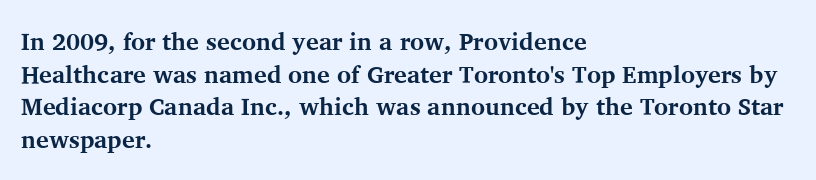
Q: Is the text bold? A: Yes.
Q: Is the text italic (slanted)? A: No, it is upright.
Q: Is the text underlined? A: No.
Q: How is the paragraph aligned? A: Left-aligned.
Q: Is the spacing between letters normal or unusually wide? A: Normal.
Q: Is the spacing between lines tight, normal or loose? A: Normal.
